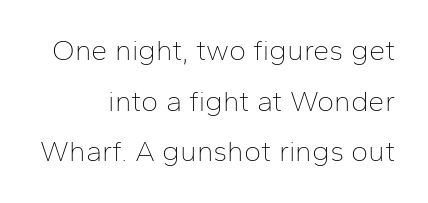
Typeset ragged left — the right edge is the straight one. A roman cut, with each character standing at attention. How are the letters spaced? Ordinarily, with no added tracking. A quiet, ordinary-to-light weight characterises the typeface. Regarding serifs, this sample does without them. Unmarked baselines from the first word to the last.
